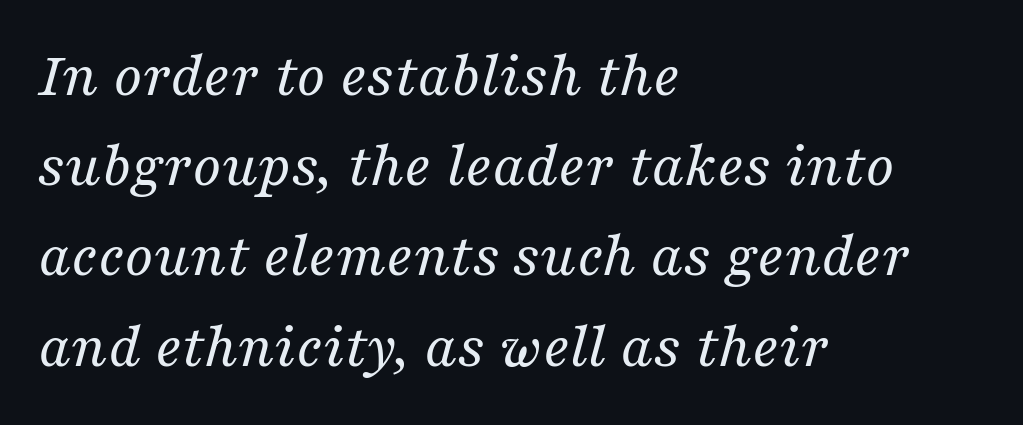
Looking at the ascenders, they clearly lean. Summary of weight: not heavy and not bold. Underline: absent. The passage shown is typed in a proportional face where columns would drift. I'd call this a serif setting — the letters wear small feet. In terms of letterspacing, this is plain default setting.
